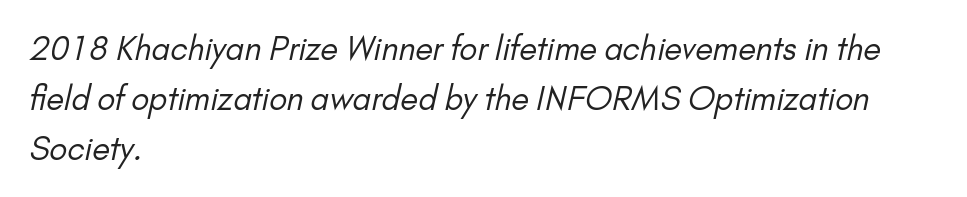
Students, observe: this is what conventionally led text looks like. Has an underline been added? It has not. Note: no serifs on the glyphs. Line starts are locked; line ends wander. A typesetter would call this proportional, since set widths differ per character. No extra tracking has been applied to these lines.
